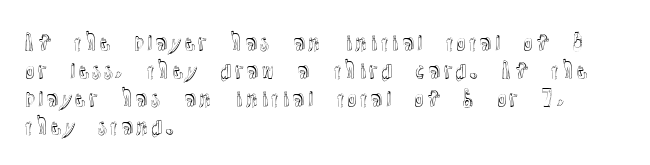
Teacher's note: observe the even left margin — that is flush-left alignment. No italicization has been applied; the sample stays upright. Clear beneath every line of the passage. Honestly, the letter spacing is just normal — you wouldn't notice it. A typesetter would call this leading conventional body-copy spacing.
